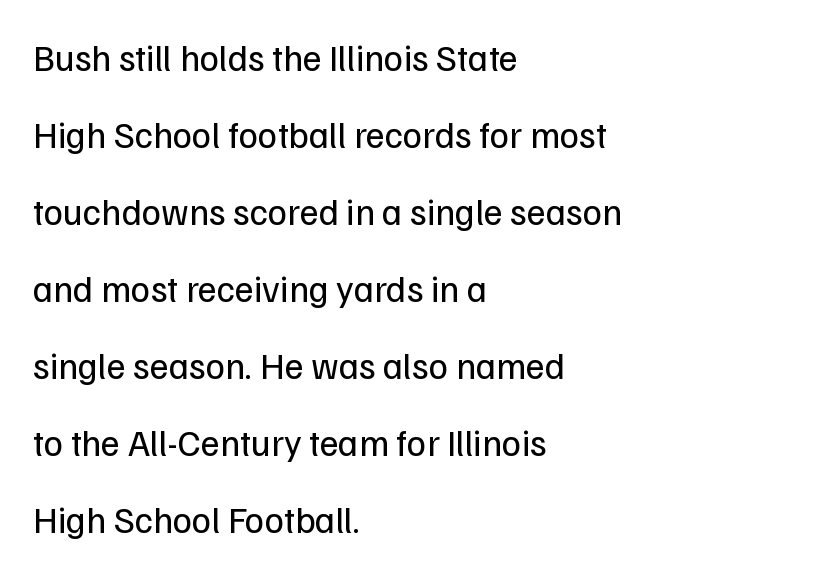
The image shows 37 px regular-weight sans-serif type, upright; set left-aligned, loose line spacing (2.08x), normal letter spacing, not underlined; low stroke contrast and a medium x-height.
